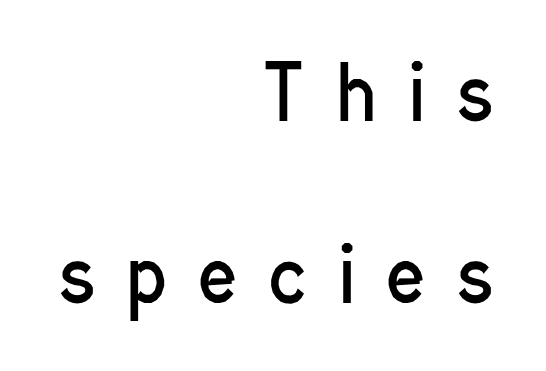
{"serif": "no", "italic": "no", "bold": "no", "weight": "regular", "width": "condensed", "stroke_contrast": "low", "x_height": "medium", "monospaced": "no", "underline": "no", "align": "right", "line_spacing": "loose", "line_spacing_ratio": 2.49, "letter_spacing": "wide", "letter_spacing_em": 0.45, "glyph_px": 73}
